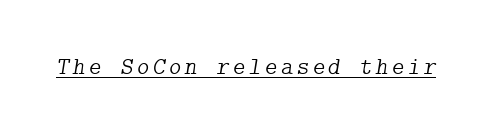
{"italic": "yes", "lean": "right", "slant_degrees": 9, "bold": "no", "underline": "yes", "glyph_px": 24}
